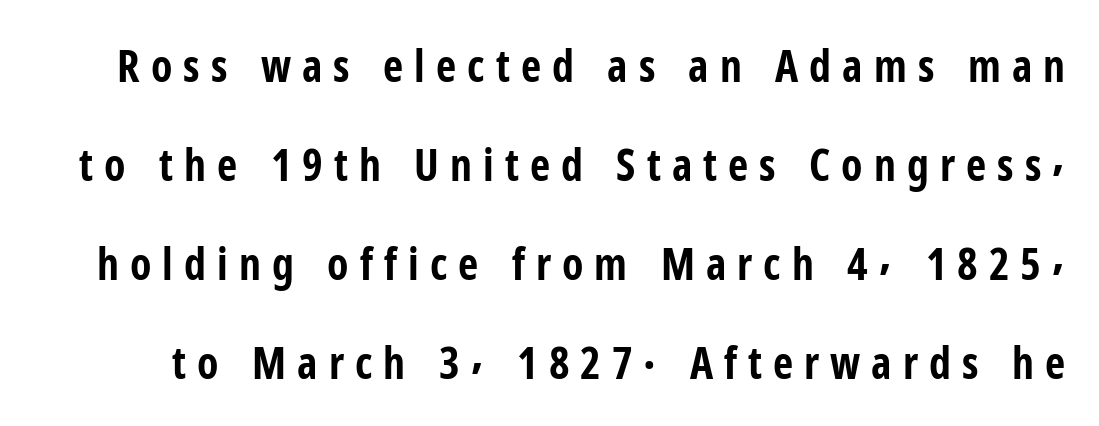
{"serif": "no", "italic": "no", "bold": "yes", "weight": "bold", "width": "condensed", "stroke_contrast": "low", "x_height": "medium", "monospaced": "no", "underline": "no", "line_spacing": "loose", "line_spacing_ratio": 2.25, "letter_spacing": "wide", "letter_spacing_em": 0.25, "glyph_px": 44}
